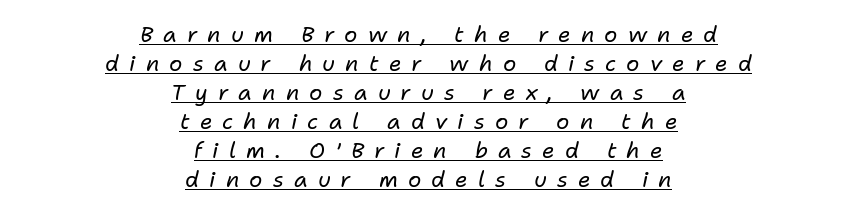
This sample is center-justified, so both line endings float freely. Letters have the restrained weight of plain body copy at most. The letters are slanted; this is an italic face. Compared with typical body copy, the letter spacing here is much looser. A continuous stroke trails under the words, as in a hyperlink.
